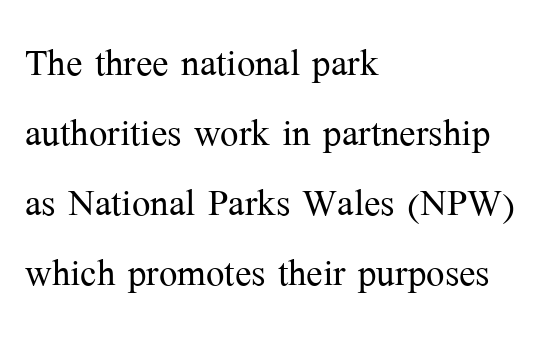
The image shows 49 px light serif type, upright; set left-aligned, normal line spacing (1.43x), normal letter spacing, not underlined; medium stroke contrast and a medium x-height.
